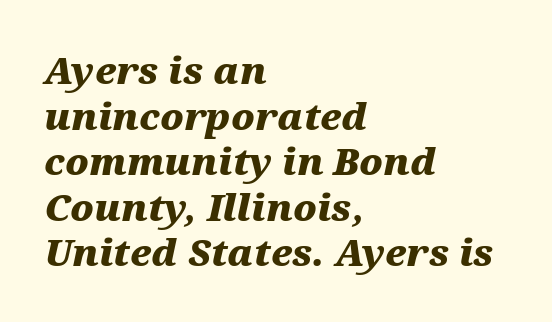
Q: Is the text bold? A: Yes.
Q: Is the text italic (slanted)? A: Yes, it leans right by about 12 degrees.
Q: Is the text underlined? A: No.
Q: How is the paragraph aligned? A: Left-aligned.
Q: Is the spacing between letters normal or unusually wide? A: Normal.
Q: Width (condensed, normal, or wide)? A: Wide.
Q: Stroke contrast? A: Medium.
Q: x-height? A: Medium.
Q: Monospaced? A: No.
